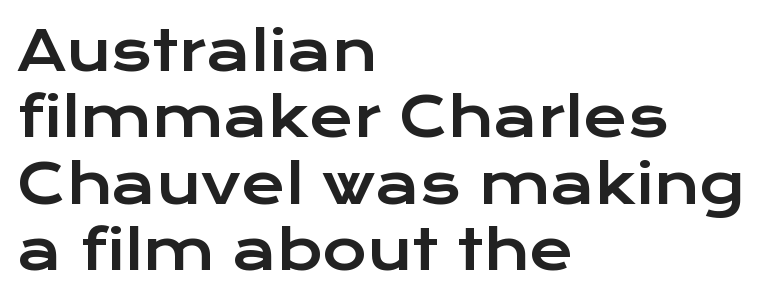
{"serif": "no", "italic": "no", "width": "wide", "stroke_contrast": "low", "x_height": "medium", "monospaced": "no", "underline": "no", "align": "left", "line_spacing_ratio": 1.23, "letter_spacing": "normal", "letter_spacing_em": 0.0, "glyph_px": 54}
